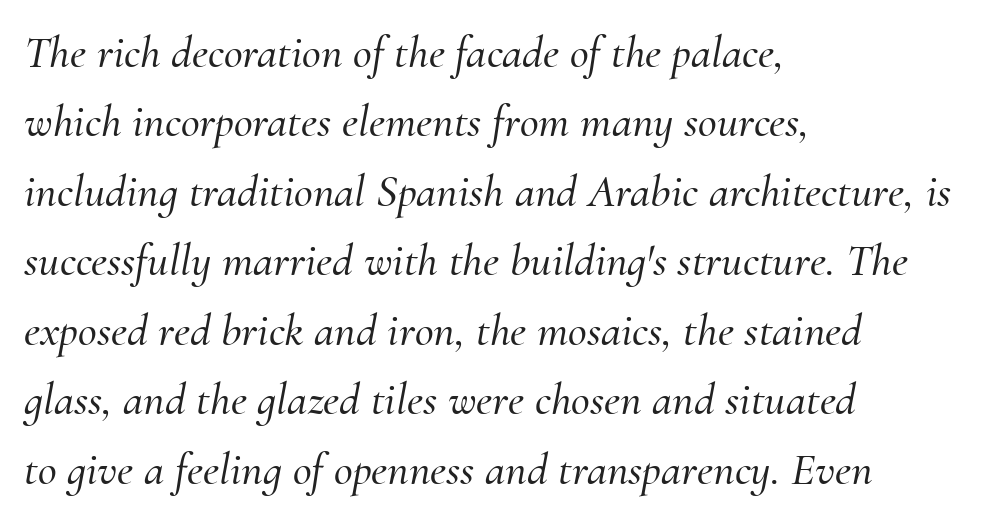
The image shows 46 px serif type, italic (leaning right); set left-aligned, normal line spacing (1.51x), normal letter spacing, not underlined; medium stroke contrast and a small x-height.
